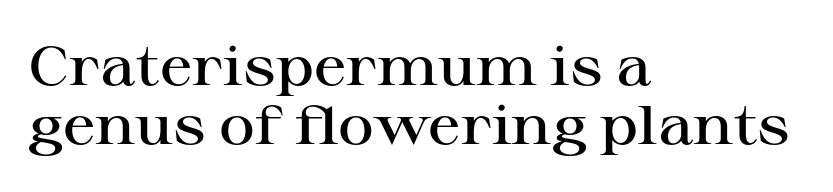
The typesetting leans somewhat heavy: a semibold. Summary of vertical rhythm: compact, with narrow interline spacing. In terms of letterform style, serifs are clearly present. The line texture is even and compact thanks to regular tracking. Do the characters align in a grid? No, the font is proportional.
